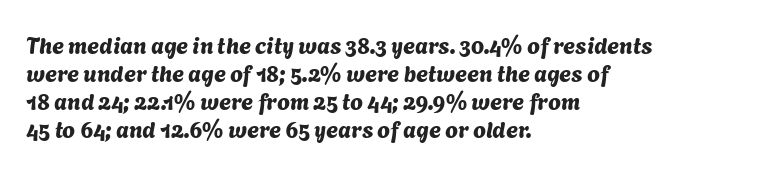
The image shows 23 px text type; set left-aligned, line spacing 1.22x, normal letter spacing, not underlined.
